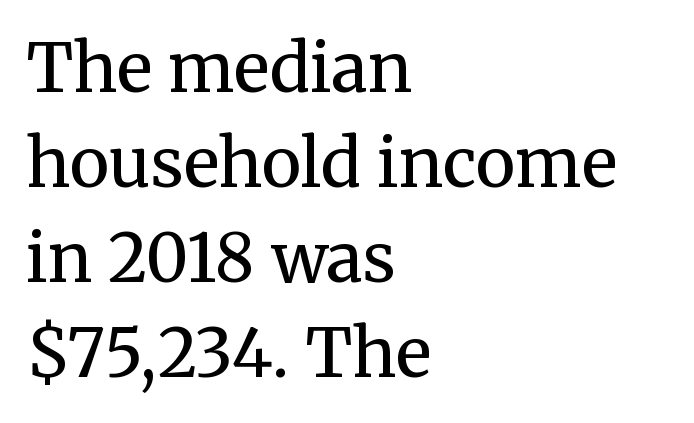
Q: Is the text bold? A: No.
Q: Is the text italic (slanted)? A: No, it is upright.
Q: Is the typeface a serif or a sans-serif typeface? A: Serif.
Q: Is the text underlined? A: No.
Q: How is the paragraph aligned? A: Left-aligned.
Q: Is the spacing between letters normal or unusually wide? A: Normal.
Q: Is the spacing between lines tight, normal or loose? A: Normal.
Q: Width (condensed, normal, or wide)? A: Normal.
Q: Stroke contrast? A: Medium.
Q: x-height? A: Medium.
Q: Monospaced? A: No.
